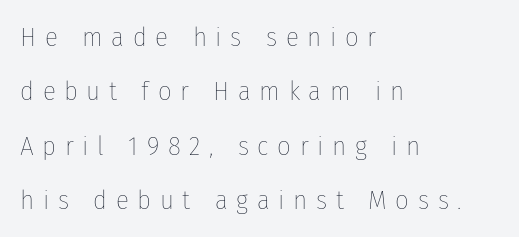
Q: Is the text bold? A: No.
Q: Is the text italic (slanted)? A: No, it is upright.
Q: Is the text underlined? A: No.
Q: How is the paragraph aligned? A: Left-aligned.
Q: Is the spacing between letters normal or unusually wide? A: Unusually wide.
Q: Is the spacing between lines tight, normal or loose? A: Loose.
